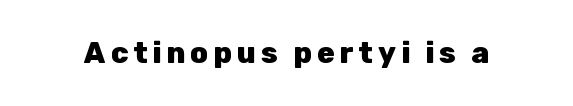
{"serif": "no", "italic": "no", "bold": "yes", "weight": "heavy", "width": "normal", "stroke_contrast": "low", "x_height": "medium", "monospaced": "no", "underline": "no", "glyph_px": 29}
